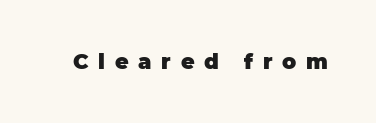
Q: Is the text bold? A: Yes.
Q: Is the text italic (slanted)? A: No, it is upright.
Q: Is the text underlined? A: No.
Q: Is the spacing between letters normal or unusually wide? A: Unusually wide.
